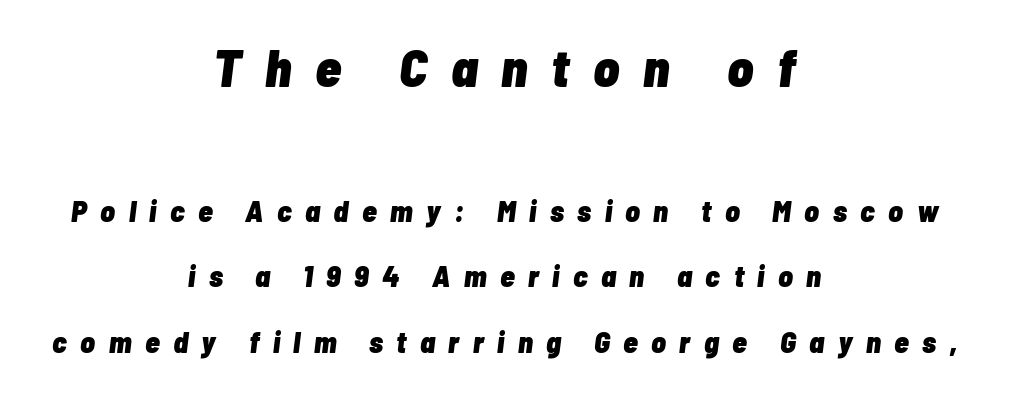
Rendered with sloped, italic letterforms. Descenders are the only things crossing below the line. The passage shown is emphatically bold. The emphasis by scale lands on block number one, above.
